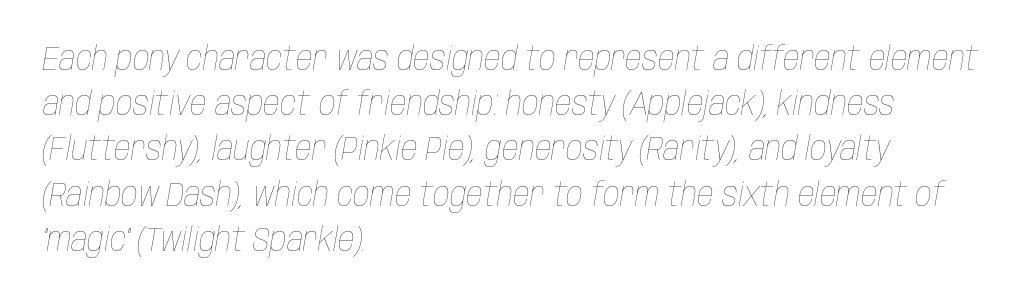
{"italic": "yes", "lean": "right", "slant_degrees": 10, "bold": "no", "weight": "thin", "width": "condensed", "stroke_contrast": "low", "x_height": "large", "monospaced": "no", "underline": "no", "align": "left", "line_spacing": "normal", "line_spacing_ratio": 1.37, "letter_spacing": "normal", "letter_spacing_em": 0.0, "glyph_px": 33}
